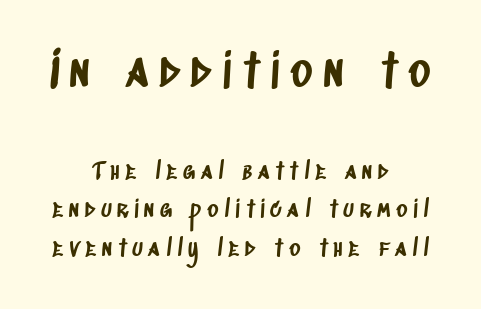
Q: Is the typeface a serif or a sans-serif typeface? A: Sans-serif.
Q: Is the text underlined? A: No.
Q: How is the paragraph aligned? A: Centered.
Q: Is the spacing between letters normal or unusually wide? A: Unusually wide.
Q: Is the spacing between lines tight, normal or loose? A: Normal.
Q: Which block of text is set in a larger size, the first (top) or the second (bottom)? A: The first (top) one.
Q: Width (condensed, normal, or wide)? A: Condensed.
Q: Stroke contrast? A: Low.
Q: x-height? A: Large.
Q: Monospaced? A: No.
